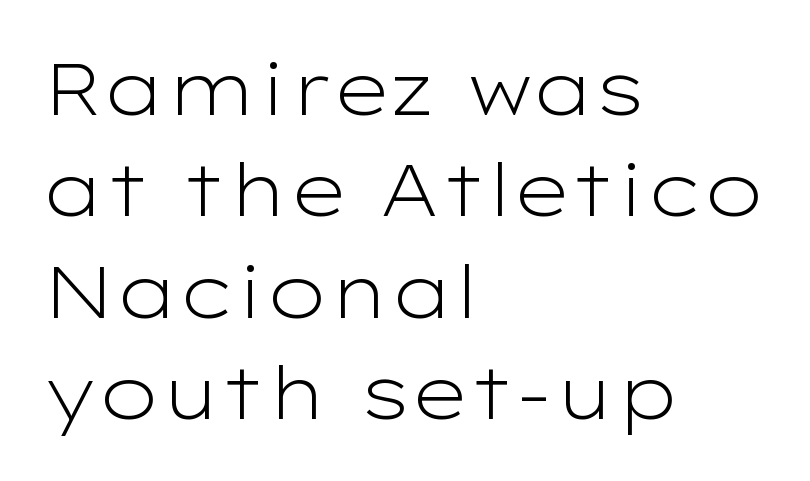
The image shows 73 px light, wide sans-serif type, upright; set left-aligned, normal line spacing (1.39x), normal letter spacing, not underlined; low stroke contrast and a medium x-height.
